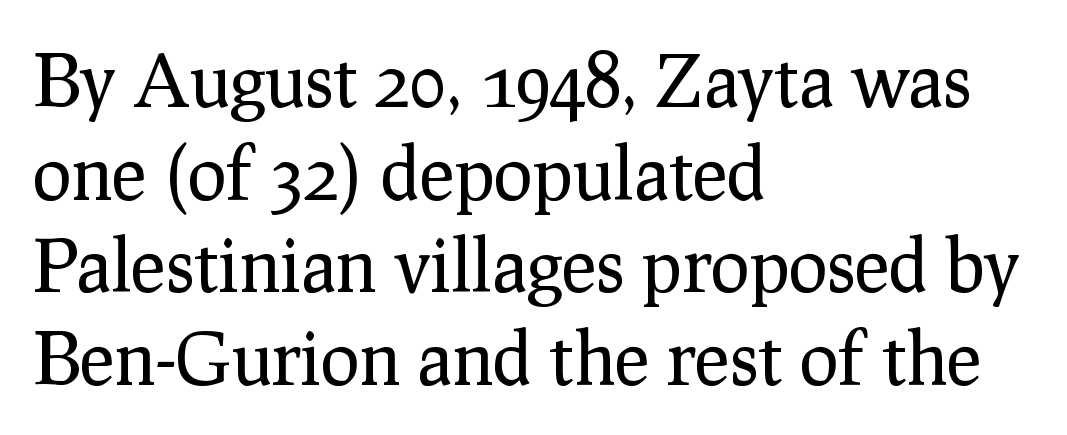
Q: Is the text bold? A: No.
Q: Is the text italic (slanted)? A: No, it is upright.
Q: Is the typeface a serif or a sans-serif typeface? A: Serif.
Q: Is the text underlined? A: No.
Q: How is the paragraph aligned? A: Left-aligned.
Q: Is the spacing between letters normal or unusually wide? A: Normal.
Q: Is the spacing between lines tight, normal or loose? A: Normal.
Q: Width (condensed, normal, or wide)? A: Normal.
Q: Stroke contrast? A: Low.
Q: x-height? A: Medium.
Q: Monospaced? A: No.
